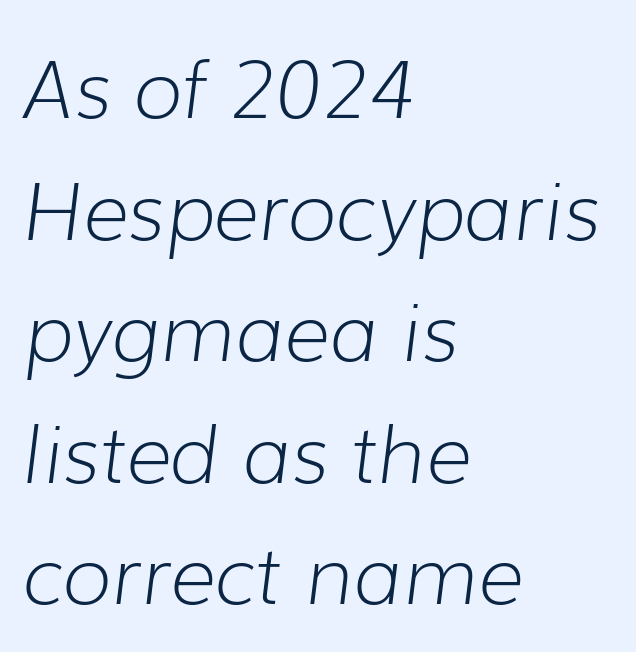
{"italic": "yes", "lean": "right", "slant_degrees": 7, "bold": "no", "weight": "light", "width": "normal", "stroke_contrast": "low", "x_height": "medium", "monospaced": "no", "underline": "no", "align": "left", "line_spacing": "normal", "line_spacing_ratio": 1.52, "letter_spacing": "normal", "letter_spacing_em": 0.0, "glyph_px": 80}
